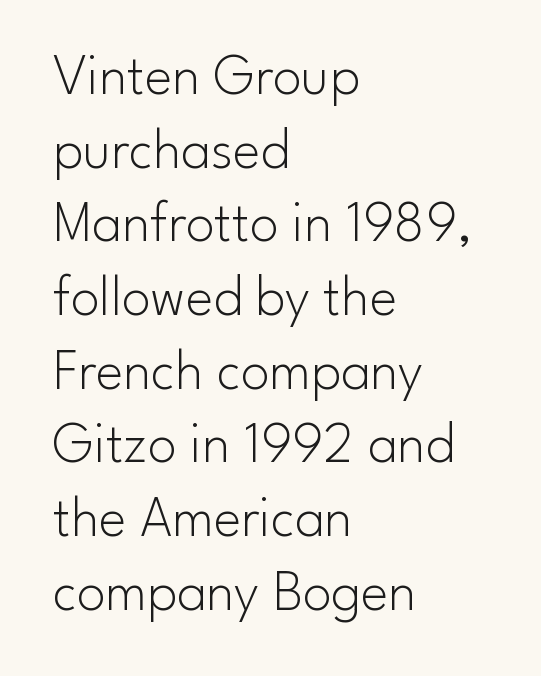
Character widths vary here, with narrow letters taking less room than wide ones. Every stem runs plumb, perpendicular to the baseline. The paragraph shown leans on its left margin. The passage shown stacks its lines at a standard gap. Does the type have serifs? No, each stem ends abruptly. Compared with a typical body face, this is equally light or lighter still.
